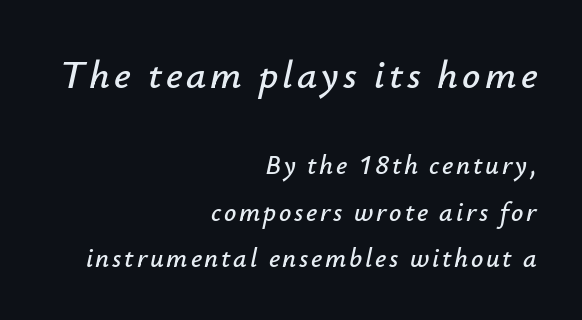
{"italic": "yes", "lean": "right", "slant_degrees": 12, "width": "normal", "stroke_contrast": "low", "x_height": "small", "monospaced": "no", "underline": "no", "align": "right", "line_spacing_ratio": 1.71, "larger_block": "first", "size_ratio": 1.48, "glyph_px": 40}
